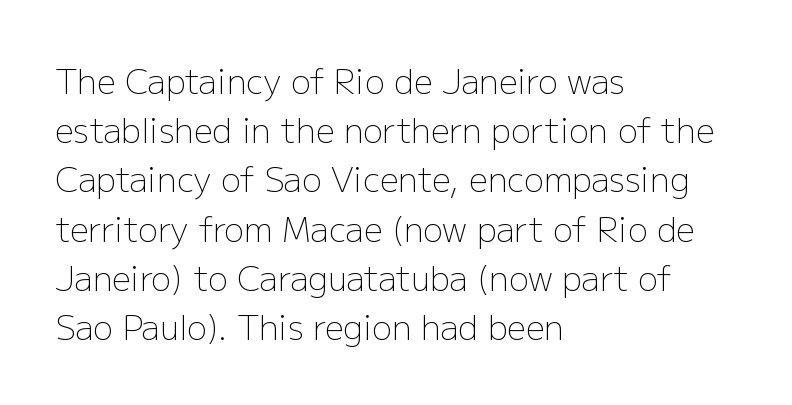
The image shows 33 px light sans-serif type, upright; set left-aligned, normal line spacing (1.49x), normal letter spacing, not underlined; low stroke contrast and a medium x-height.
